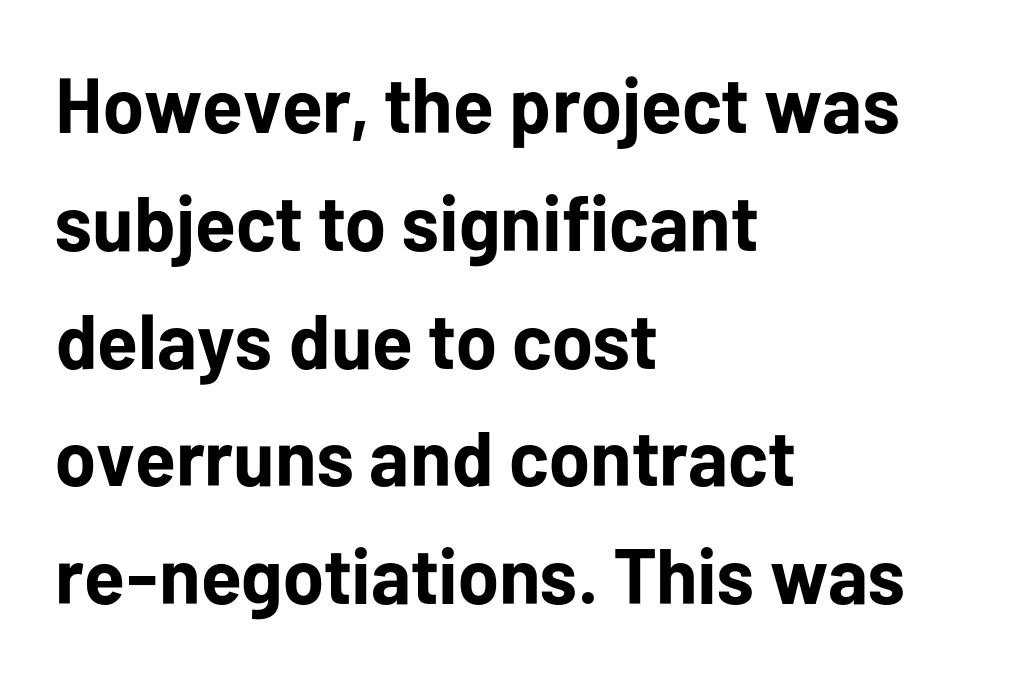
The image shows 78 px bold sans-serif type, upright; set left-aligned, normal line spacing (1.51x), normal letter spacing, not underlined; low stroke contrast and a medium x-height.
